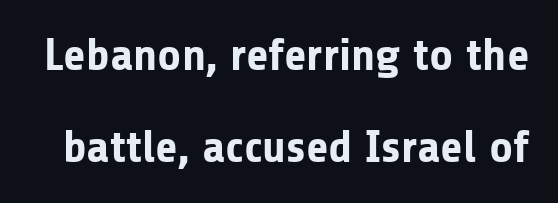
{"serif": "no", "italic": "no", "bold": "yes", "weight": "bold", "width": "normal", "stroke_contrast": "low", "x_height": "medium", "monospaced": "no", "underline": "no", "line_spacing": "loose", "line_spacing_ratio": 2.0, "letter_spacing": "normal", "letter_spacing_em": 0.0, "glyph_px": 46}
